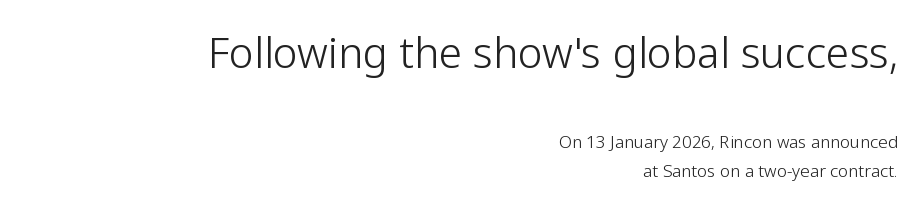
The image shows 42 px light sans-serif type, upright; set right-aligned, line spacing 1.72x, normal letter spacing, not underlined; the first (top) block is 2.47x larger; low stroke contrast and a medium x-height.
